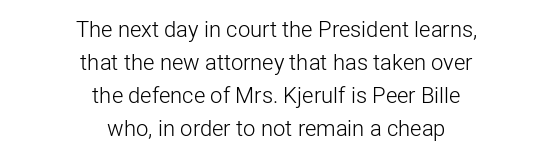
The passage shown stacks its lines at a standard gap. Weight: not bold — regular or lighter. The strip under each line holds only bare page. What stands out about the letter spacing? Nothing — it is the standard amount.
